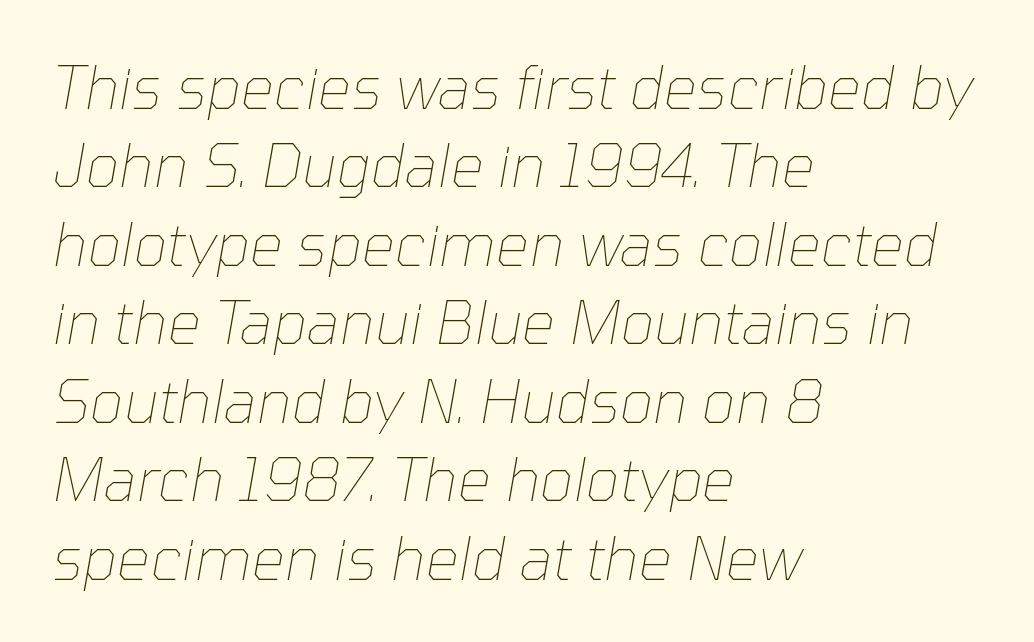
An italicized treatment has been applied to the whole sample. Unmarked baselines from the first word to the last. The rendering keeps characters at their native spacing. Is the block centered? No — it sits flush against the left margin. Heft: none added — not bold. Each letter keeps its own natural width here, so spacing adapts to shape.
